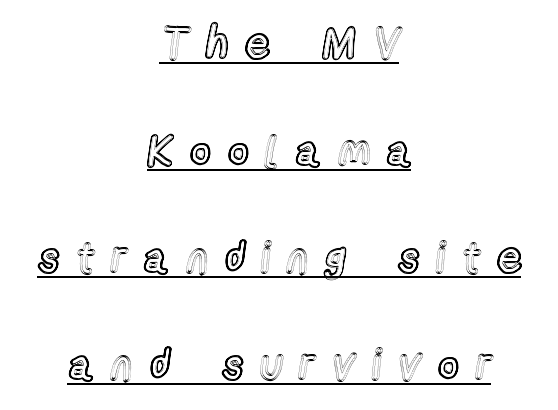
Every row of glyphs is offset so its center matches the block's center. Every word sits above its own underline. Do the characters align in a grid? No, the font is proportional.
